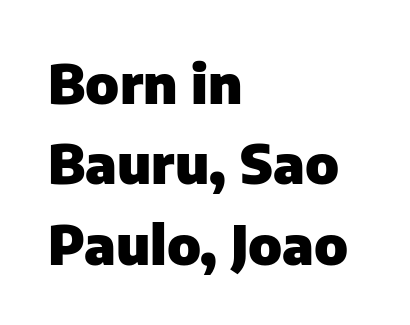
Q: Is the text bold? A: Yes.
Q: Is the text italic (slanted)? A: No, it is upright.
Q: Is the typeface a serif or a sans-serif typeface? A: Sans-serif.
Q: Is the text underlined? A: No.
Q: How is the paragraph aligned? A: Left-aligned.
Q: Is the spacing between letters normal or unusually wide? A: Normal.
Q: Is the spacing between lines tight, normal or loose? A: Normal.
Q: Width (condensed, normal, or wide)? A: Normal.
Q: Stroke contrast? A: Low.
Q: x-height? A: Medium.
Q: Monospaced? A: No.
